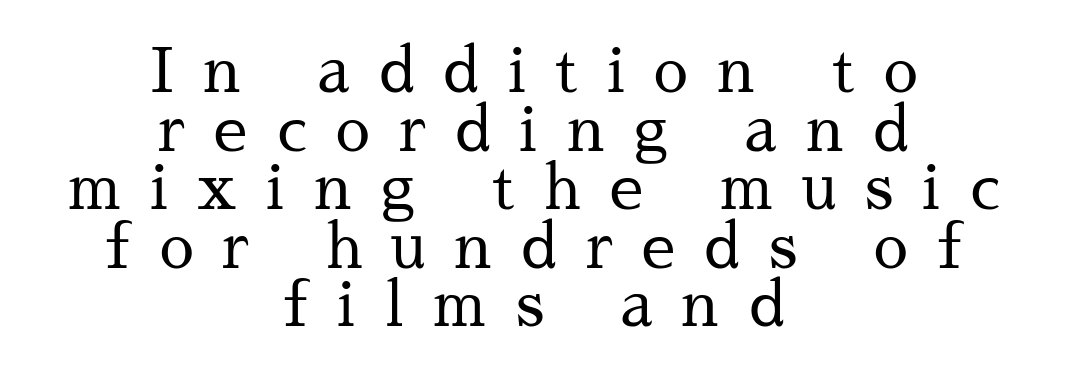
The space between consecutive lines is stingy. A typesetter would mark this as roman, not italic. A centered setting, common on invitations and titles, is used for this passage. The characters display serif detailing at their extremities.
